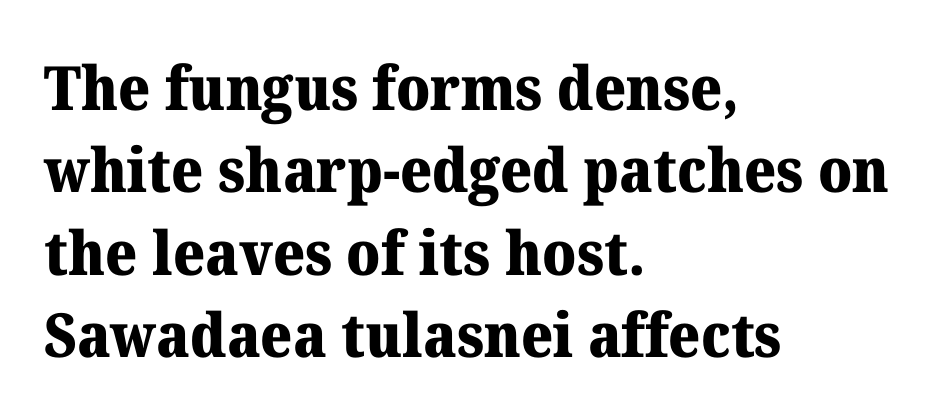
Character widths vary here, with narrow letters taking less room than wide ones. The paragraph has a hard left edge and a soft right edge. A typesetter would call this leading conventional body-copy spacing. The letters carry serifs — small finishing strokes at the ends of their stems. Tall strokes in this sample are plumb rather than angled. The string is rendered with underlining switched off.
